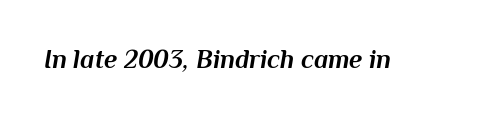
The baseline area is clear. The face used here has a pronounced slope to its letters. The face used here has the dense, thick strokes of a bold. Between one letter and the next there's only the usual sliver of space.
